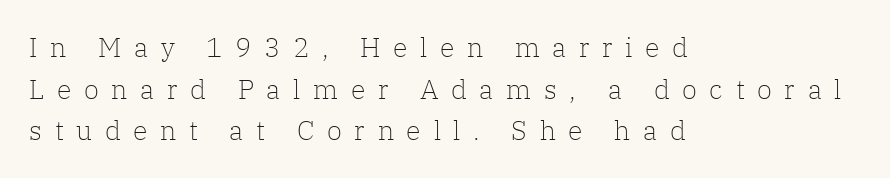
The image shows 27 px text type, upright; set left-aligned, normal line spacing (1.54x), unusually wide letter spacing (+0.47 em), not underlined.
